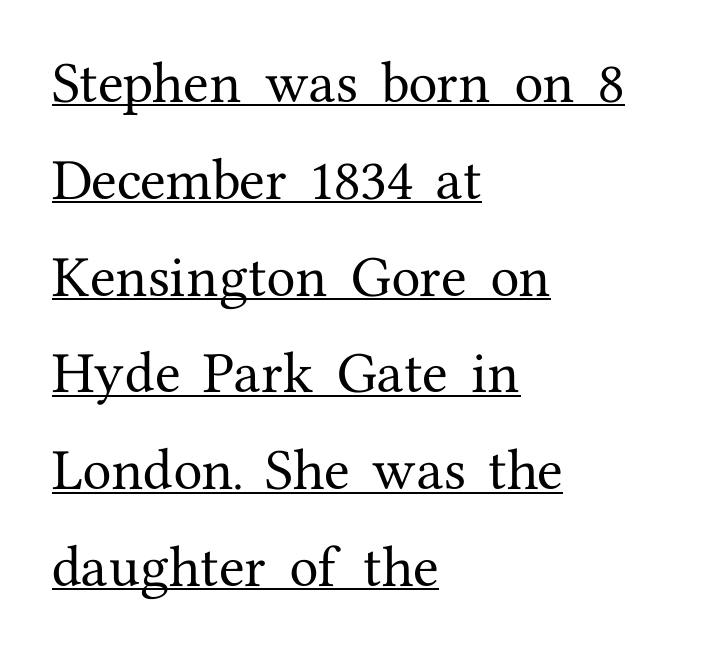
{"serif": "yes", "italic": "no", "width": "normal", "stroke_contrast": "medium", "x_height": "medium", "monospaced": "no", "underline": "yes", "align": "left", "line_spacing": "loose", "line_spacing_ratio": 2.06, "letter_spacing": "normal", "letter_spacing_em": 0.0, "glyph_px": 47}
